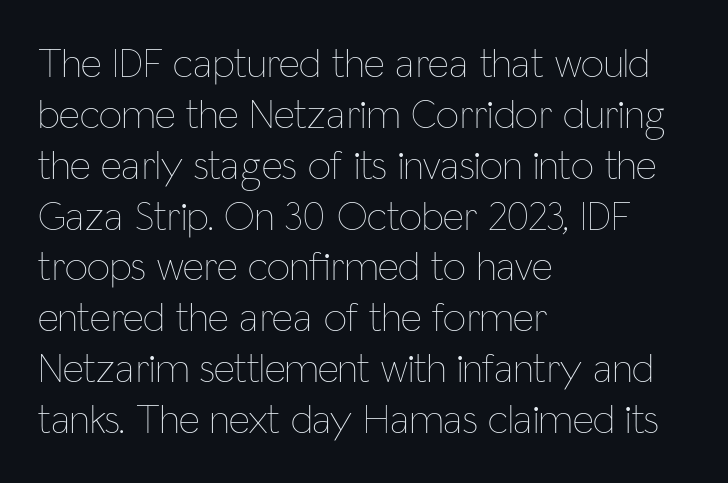
Q: Is the text bold? A: No.
Q: Is the text italic (slanted)? A: No, it is upright.
Q: Is the text underlined? A: No.
Q: How is the paragraph aligned? A: Left-aligned.
Q: Is the spacing between letters normal or unusually wide? A: Normal.
Q: Width (condensed, normal, or wide)? A: Condensed.
Q: Stroke contrast? A: Low.
Q: x-height? A: Medium.
Q: Monospaced? A: No.
